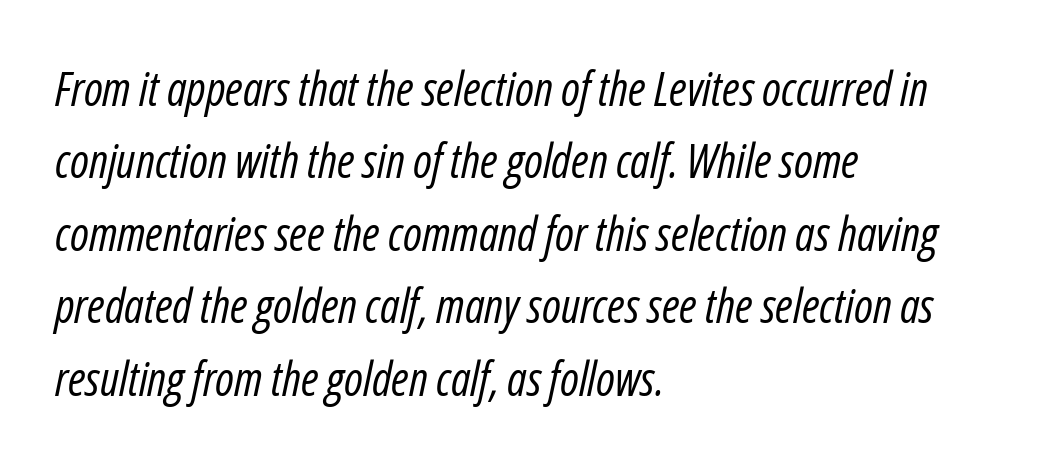
Q: Is the text bold? A: No.
Q: Is the text italic (slanted)? A: Yes, it leans right by about 12 degrees.
Q: Is the text underlined? A: No.
Q: How is the paragraph aligned? A: Left-aligned.
Q: Is the spacing between letters normal or unusually wide? A: Normal.
Q: Is the spacing between lines tight, normal or loose? A: Normal.
Q: Width (condensed, normal, or wide)? A: Condensed.
Q: Stroke contrast? A: Low.
Q: x-height? A: Medium.
Q: Monospaced? A: No.
